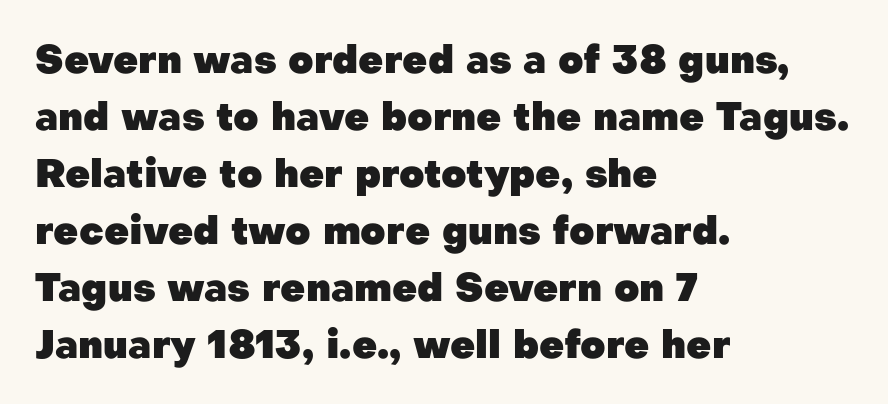
{"serif": "no", "italic": "no", "bold": "yes", "weight": "heavy", "width": "normal", "stroke_contrast": "low", "x_height": "medium", "monospaced": "no", "underline": "no", "align": "left", "line_spacing": "normal", "line_spacing_ratio": 1.46, "letter_spacing": "normal", "letter_spacing_em": 0.0, "glyph_px": 39}
